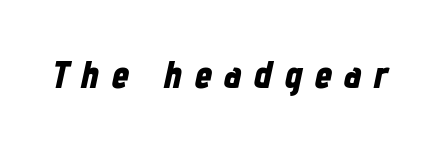
{"italic": "yes", "lean": "right", "slant_degrees": 12, "bold": "yes", "weight": "bold", "width": "condensed", "stroke_contrast": "low", "x_height": "medium", "monospaced": "no", "underline": "no", "letter_spacing": "wide", "letter_spacing_em": 0.32, "glyph_px": 39}
